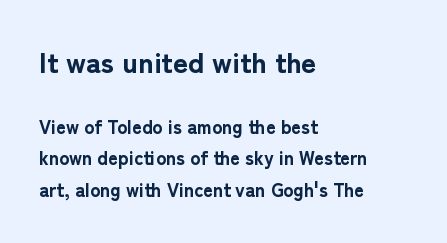
{"serif": "no", "italic": "no", "bold": "yes", "weight": "bold", "width": "normal", "stroke_contrast": "low", "x_height": "medium", "monospaced": "no", "underline": "no", "align": "left", "line_spacing": "normal", "line_spacing_ratio": 1.67, "letter_spacing": "normal", "letter_spacing_em": 0.0, "larger_block": "first", "size_ratio": 1.53, "glyph_px": 29}
